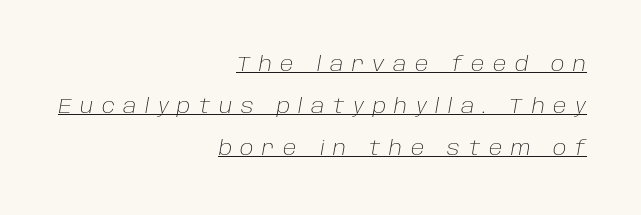
{"italic": "yes", "lean": "right", "slant_degrees": 10, "bold": "no", "underline": "yes", "align": "right", "line_spacing": "loose", "line_spacing_ratio": 2.09, "letter_spacing": "wide", "letter_spacing_em": 0.43, "glyph_px": 20}
